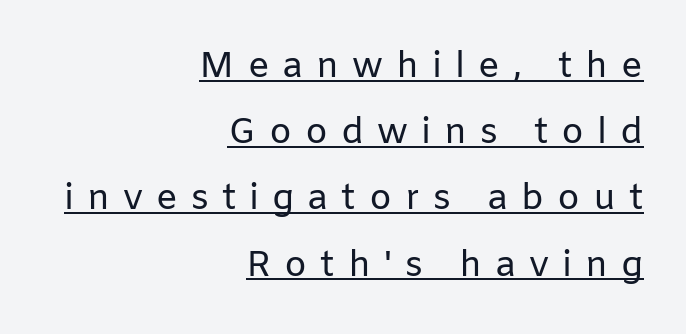
{"serif": "no", "italic": "no", "bold": "no", "weight": "regular", "width": "normal", "stroke_contrast": "low", "x_height": "medium", "monospaced": "no", "underline": "yes", "align": "right", "line_spacing_ratio": 1.84, "letter_spacing": "wide", "letter_spacing_em": 0.36, "glyph_px": 36}
